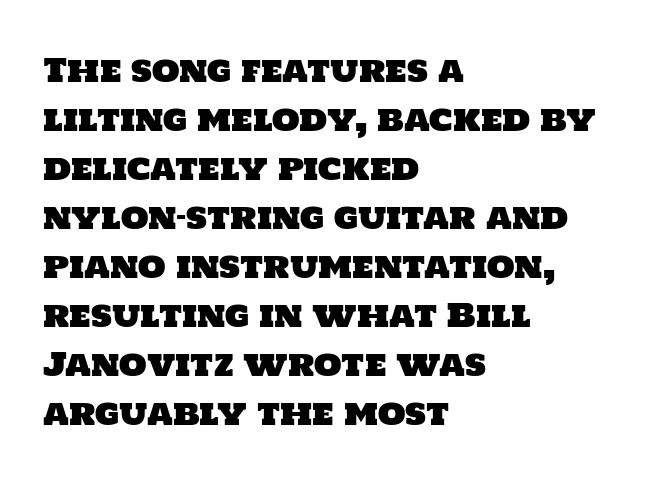
{"serif": "no", "width": "normal", "stroke_contrast": "low", "x_height": "large", "monospaced": "no", "underline": "no", "align": "left", "line_spacing": "normal", "line_spacing_ratio": 1.53, "letter_spacing": "normal", "letter_spacing_em": 0.0, "glyph_px": 32}
